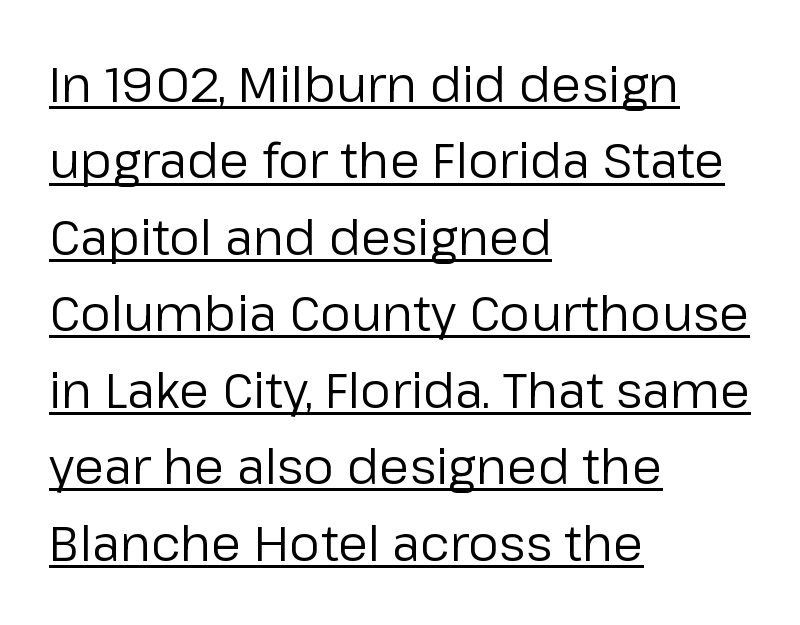
Heft: none added — not bold. Students, observe the line beneath the letters — that is underlining. Nothing unusual about the tracking: characters are spaced as the font intends. The block of text has a typical density, with ordinary space between rows. The ragged edge is on the right, which tells us the setting is flush left. The lettering stays uniformly vertical, giving the passage a roman look.
